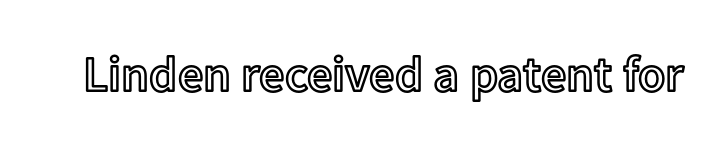
Q: Is the text italic (slanted)? A: No, it is upright.
Q: Is the text underlined? A: No.
Q: Is the spacing between letters normal or unusually wide? A: Normal.
Q: Width (condensed, normal, or wide)? A: Normal.
Q: x-height? A: Medium.
Q: Monospaced? A: No.
